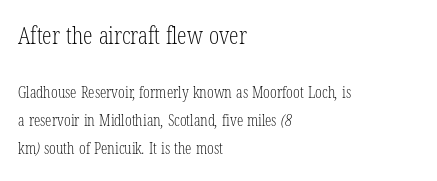
You get the large type first, then a drop to smaller type. If you drew a ruler down the left edge, every line would touch it. Is the stroke heavy? The answer is a plain regular-or-lighter. Letter spacing: default. Unmarked baselines from the first word to the last.
